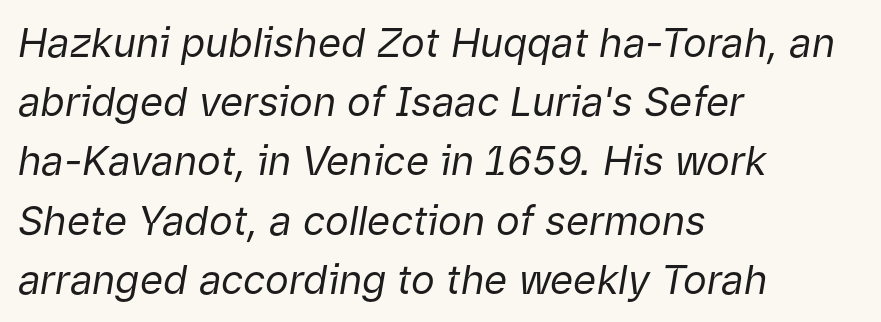
The image shows 40 px regular-weight type, italic (leaning right); set left-aligned, normal line spacing (1.48x), normal letter spacing, not underlined; low stroke contrast and a medium x-height.
